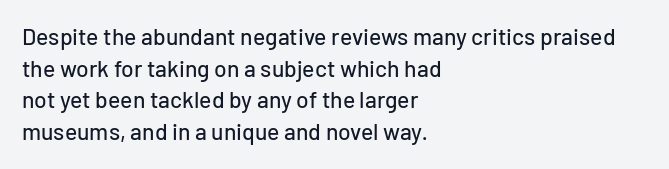
The image shows 23 px text type, upright; set left-aligned, normal line spacing (1.38x), normal letter spacing, not underlined.
